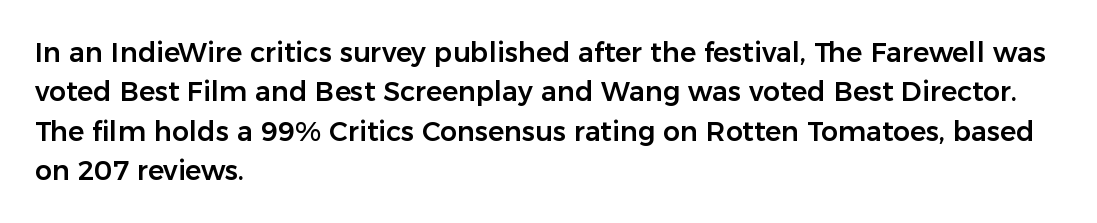
The image shows 27 px text type, upright; set left-aligned, normal line spacing (1.46x), normal letter spacing, not underlined.
